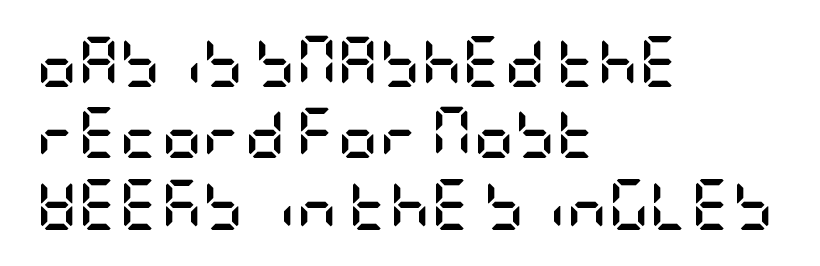
The image shows 51 px semibold, condensed sans-serif type, upright; set left-aligned, normal line spacing (1.4x), normal letter spacing, not underlined; low stroke contrast and a large x-height.
